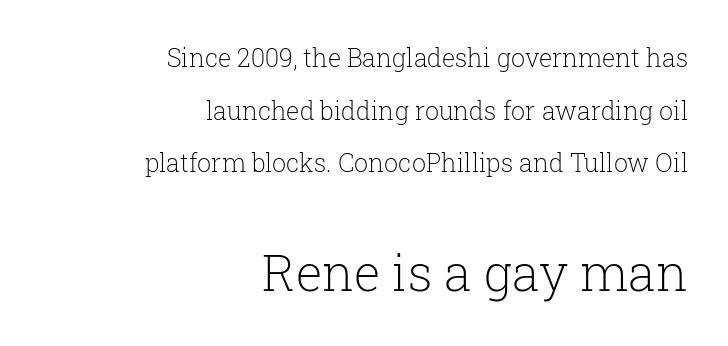
{"serif": "yes", "italic": "no", "bold": "no", "weight": "light", "width": "normal", "stroke_contrast": "low", "x_height": "medium", "monospaced": "no", "underline": "no", "align": "right", "line_spacing": "loose", "line_spacing_ratio": 2.11, "letter_spacing": "normal", "letter_spacing_em": 0.0, "larger_block": "second", "size_ratio": 2.0, "glyph_px": 50}
